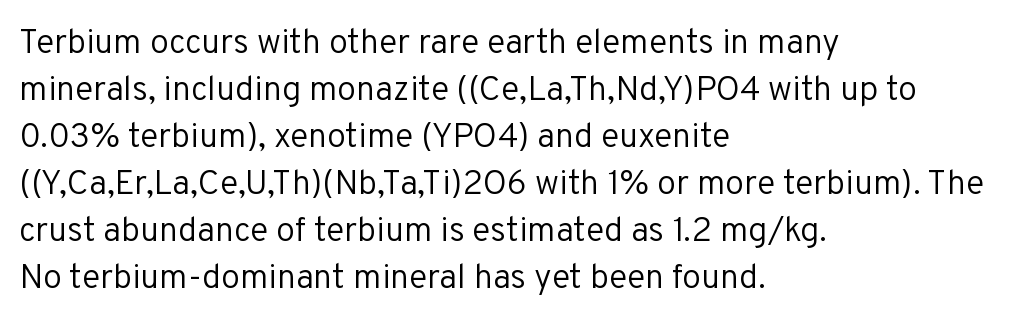
The image shows 34 px regular-weight sans-serif type, upright; set left-aligned, normal line spacing (1.38x), normal letter spacing, not underlined; low stroke contrast and a medium x-height.
